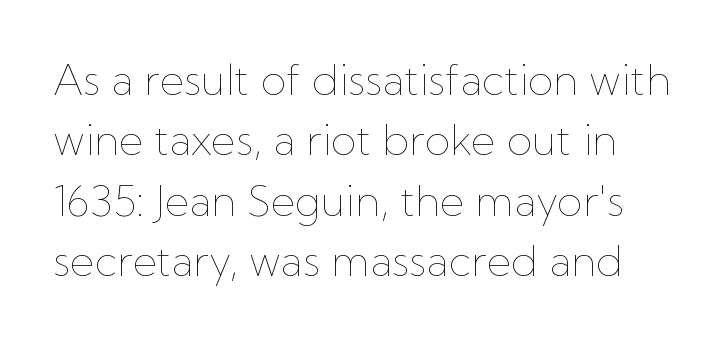
The space beneath each line is pristine and unruled. The lettering stays uniformly vertical, giving the passage a roman look. The block of text has a typical density, with ordinary space between rows. Is the stroke heavy? The answer is a plain regular-or-lighter. Characters follow at the spacing the type designer built in. Here the designer chose a conventional face with non-uniform glyph widths.
